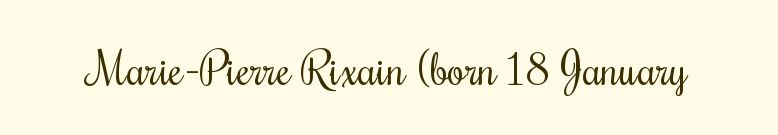
{"bold": "no", "weight": "regular", "width": "condensed", "stroke_contrast": "medium", "x_height": "small", "monospaced": "no", "underline": "no", "letter_spacing": "normal", "letter_spacing_em": 0.0, "glyph_px": 45}
